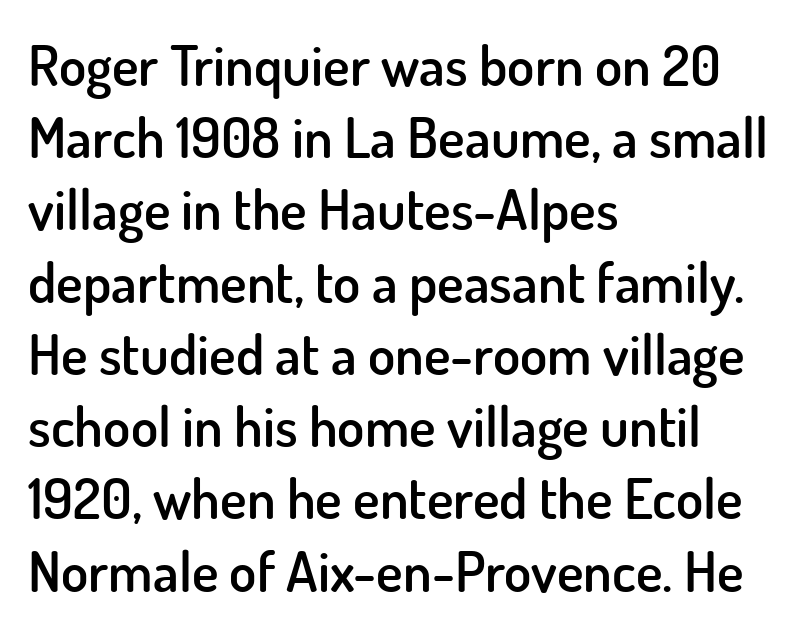
The image shows 56 px semibold sans-serif type, upright; set left-aligned, normal line spacing (1.29x), normal letter spacing, not underlined; low stroke contrast and a small x-height.
